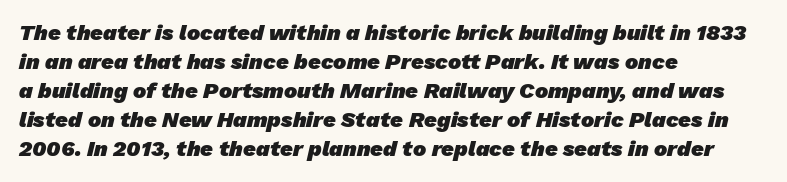
{"bold": "yes", "underline": "no", "align": "left", "line_spacing": "normal", "line_spacing_ratio": 1.32, "letter_spacing": "normal", "letter_spacing_em": 0.0, "glyph_px": 22}
